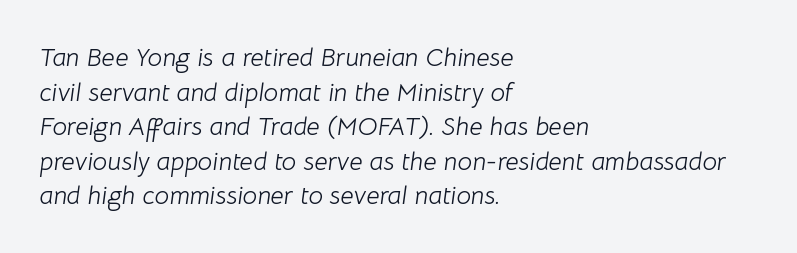
{"italic": "yes", "lean": "right", "slant_degrees": 8, "bold": "no", "underline": "no", "align": "left", "line_spacing": "normal", "line_spacing_ratio": 1.33, "letter_spacing": "normal", "letter_spacing_em": 0.0, "glyph_px": 26}
